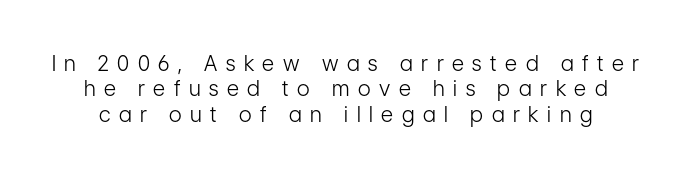
Honestly, there is no underline to notice here at all. The line texture is sparse and dotted thanks to wide tracking. No heavy texture on the line: the type isn't bold. This is the regular roman posture of the typeface.
